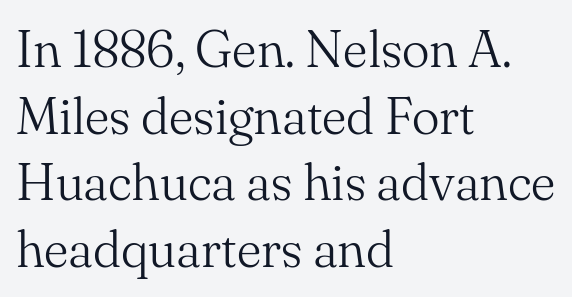
A typesetter would call this proportional, since set widths differ per character. Are there feet on the stems? There are — it's a serif. There is no visible air inserted between adjacent glyphs. The cut favours lightness, reaching ordinary text weight at its darkest.
